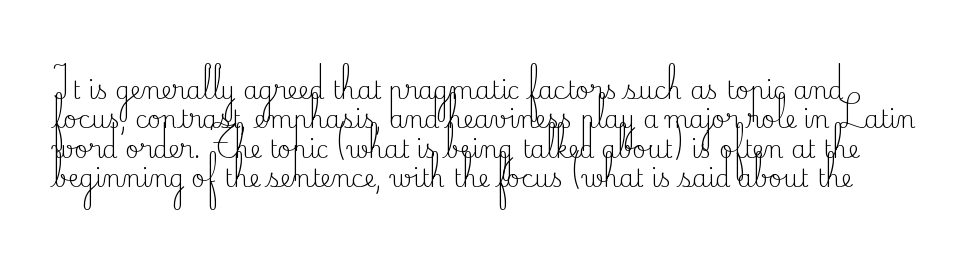
The image shows 24 px text type, upright; set line spacing 1.22x, normal letter spacing, not underlined.
